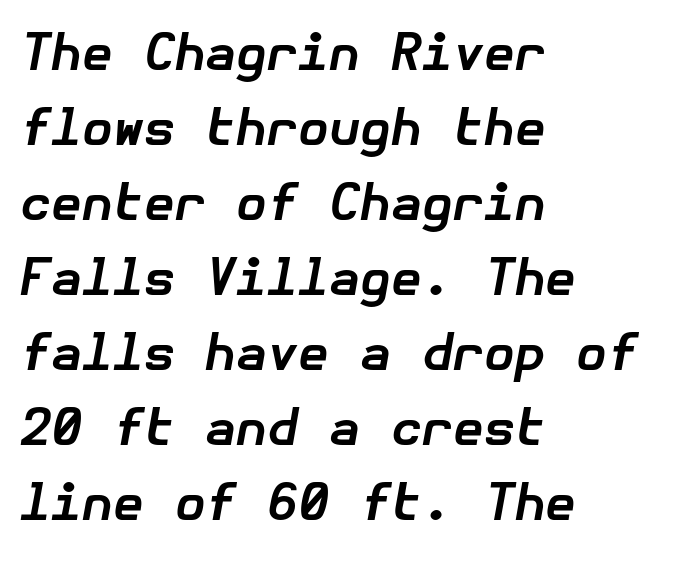
{"italic": "yes", "lean": "right", "slant_degrees": 10, "bold": "yes", "weight": "bold", "width": "normal", "stroke_contrast": "low", "x_height": "medium", "underline": "no", "align": "left", "line_spacing": "normal", "line_spacing_ratio": 1.5, "letter_spacing": "normal", "letter_spacing_em": 0.0, "glyph_px": 50}
